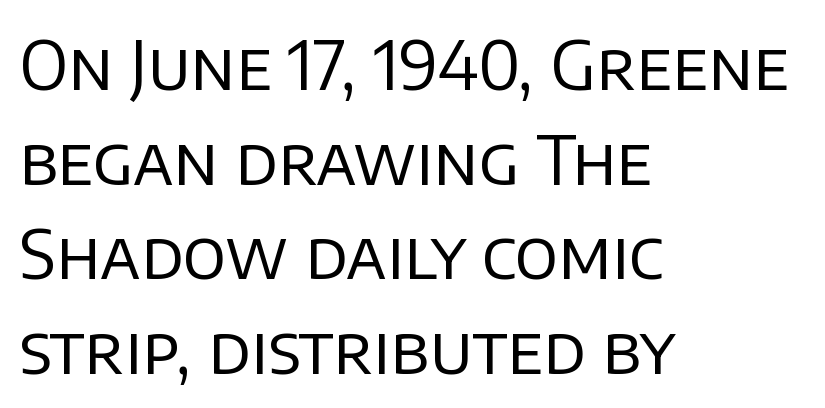
A typesetter would label this face a sans. Interline gaps are of average width in this sample. The lettering holds an erect, upright posture throughout. The letterforms sit shoulder to shoulder at normal distance. The strip under each line holds only bare page.
